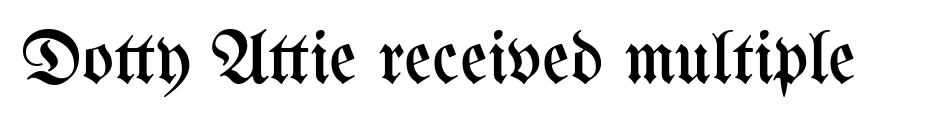
The face used here is proportionally spaced, like ordinary book or web type. Stroke mass is kept to a normal reading level or below. Do the letters lean? They stand straight. Only glyphs here, with clear space below each row. Does extra space separate the letters? No, they use regular spacing.
